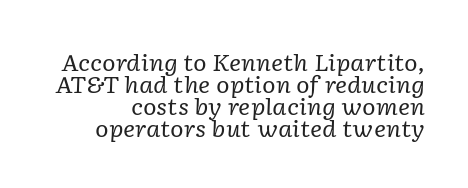
Q: Is the text bold? A: No.
Q: Is the text italic (slanted)? A: Yes, it leans right by about 2 degrees.
Q: Is the text underlined? A: No.
Q: Is the spacing between letters normal or unusually wide? A: Normal.
Q: Is the spacing between lines tight, normal or loose? A: Tight.
